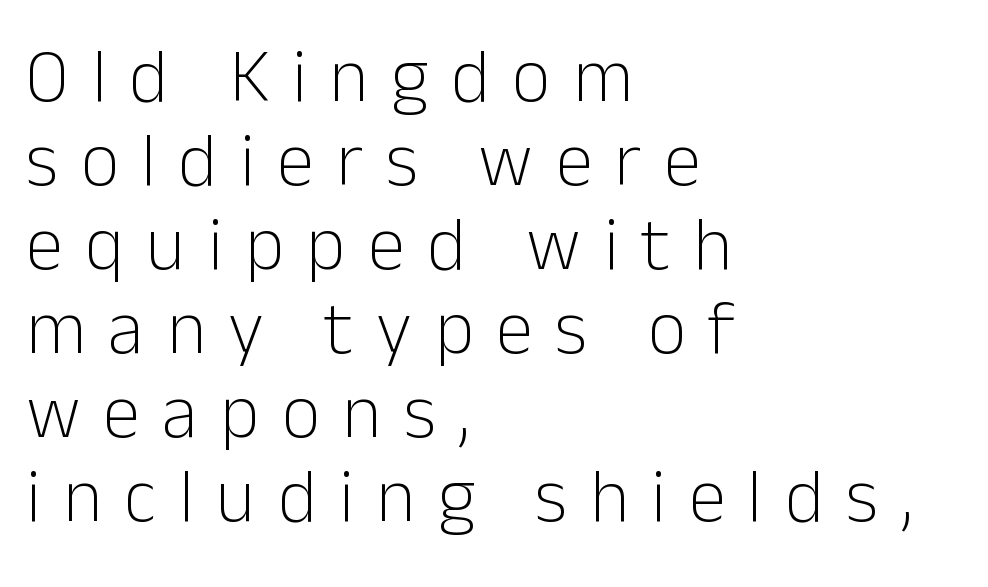
Does the type have serifs? No, each stem ends abruptly. The passage shown stacks its lines with hardly any gap. Designer's note — italics off, roman on. Glance below the letters and you will spot only blank space. The text block is weighted toward the left margin, trailing off unevenly rightward.
